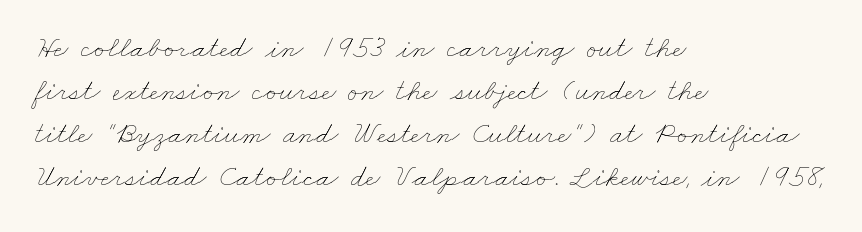
{"bold": "no", "weight": "thin", "width": "wide", "stroke_contrast": "low", "x_height": "small", "monospaced": "no", "underline": "no", "align": "left", "line_spacing": "normal", "line_spacing_ratio": 1.39, "letter_spacing": "normal", "letter_spacing_em": 0.0, "glyph_px": 31}
